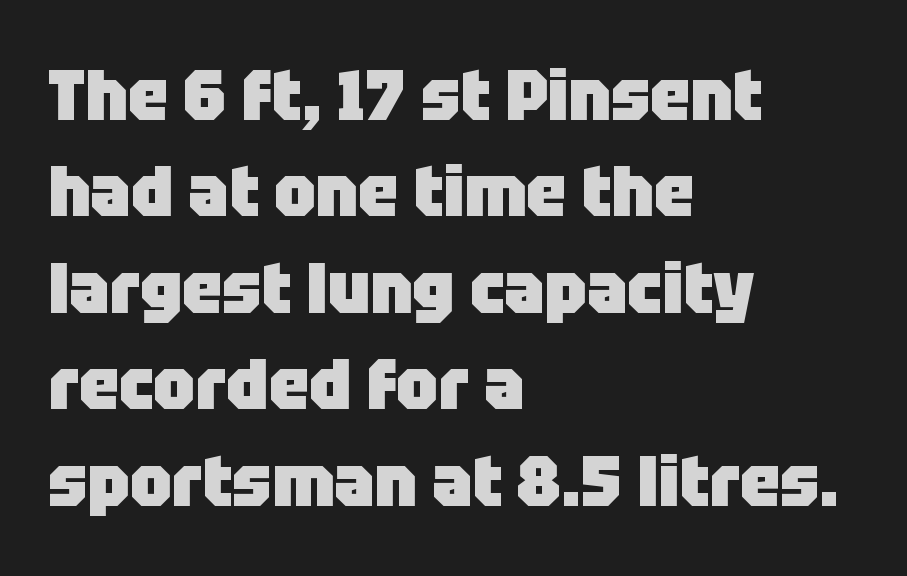
{"serif": "no", "italic": "no", "bold": "yes", "weight": "heavy", "width": "normal", "stroke_contrast": "low", "x_height": "large", "monospaced": "no", "underline": "no", "align": "left", "line_spacing": "normal", "line_spacing_ratio": 1.34, "letter_spacing": "normal", "letter_spacing_em": 0.0, "glyph_px": 72}
